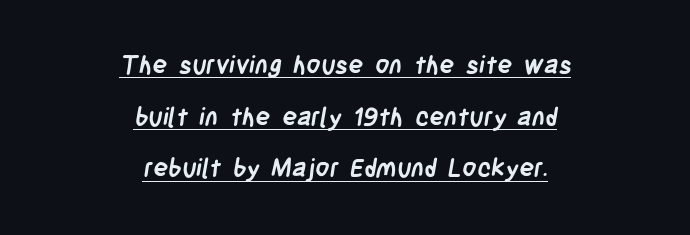
{"bold": "yes", "underline": "yes", "align": "center", "line_spacing": "loose", "line_spacing_ratio": 2.07, "letter_spacing": "normal", "letter_spacing_em": 0.0, "glyph_px": 25}
